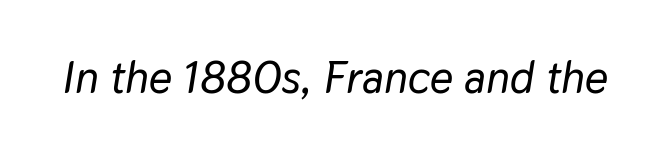
The image shows 45 px text type, italic (leaning right); set normal letter spacing, not underlined; low stroke contrast and a medium x-height.
